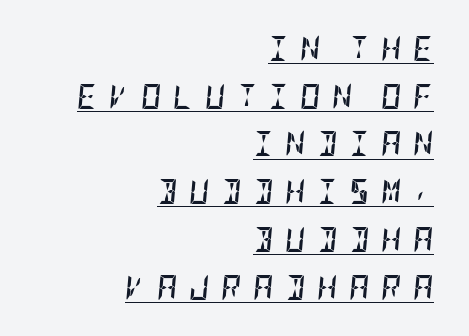
Q: Is the text bold? A: Yes.
Q: Is the text italic (slanted)? A: Yes, it leans right by about 5 degrees.
Q: Is the text underlined? A: Yes.
Q: How is the paragraph aligned? A: Right-aligned.
Q: Is the spacing between letters normal or unusually wide? A: Unusually wide.
Q: Is the spacing between lines tight, normal or loose? A: Loose.
